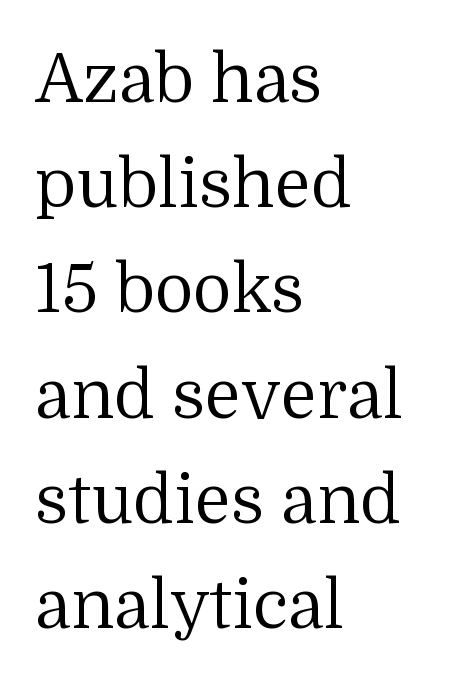
Alignment: flush left. Glance below the letters and you will spot only blank space. The glyphs in this specimen are seriffed. Italic? Not at all — the glyphs are vertical. Letter spacing: default.
